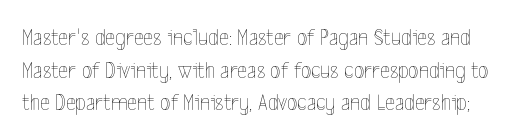
The image shows 24 px text type, upright; set normal line spacing (1.36x), normal letter spacing, not underlined.
